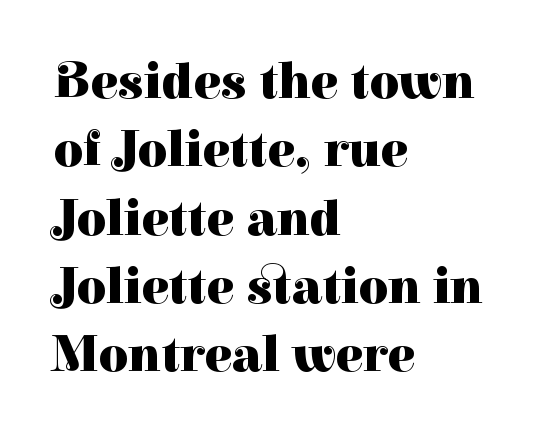
{"serif": "yes", "italic": "no", "bold": "yes", "weight": "heavy", "width": "normal", "stroke_contrast": "high", "x_height": "medium", "monospaced": "no", "underline": "no", "align": "left", "line_spacing": "normal", "line_spacing_ratio": 1.34, "letter_spacing": "normal", "letter_spacing_em": 0.0, "glyph_px": 51}
